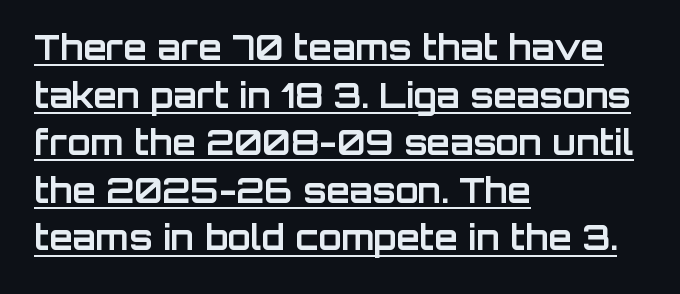
The space between consecutive lines is moderate. Glyph-to-glyph distance matches everyday printed text. On the weight axis this lands at bold, roughly 700. Does the type have serifs? No, each stem ends abruptly.
